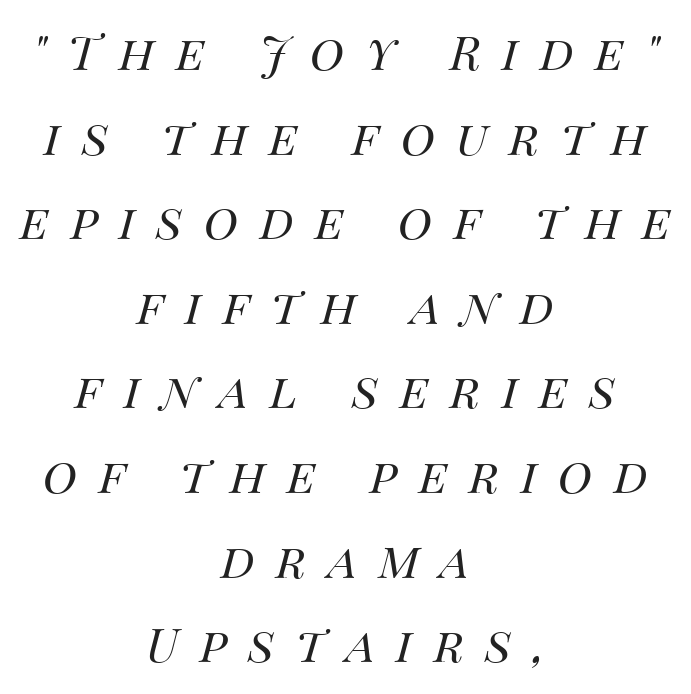
Is this a fixed-width face? No — the glyphs have proportional, varying widths. Quick note: underline off. These lines are centered, leaving both edges ragged. Is this a heavy cut? Hardly; it is regular or lighter.
